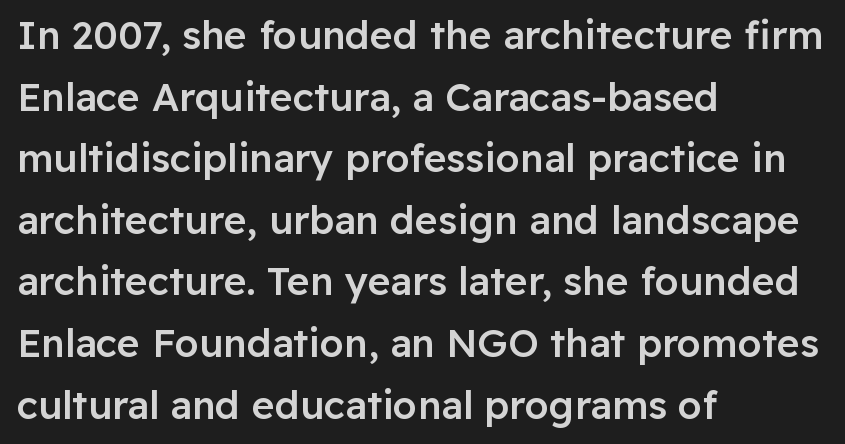
Q: Is the text bold? A: Semi-bold.
Q: Is the text italic (slanted)? A: No, it is upright.
Q: Is the typeface a serif or a sans-serif typeface? A: Sans-serif.
Q: Is the text underlined? A: No.
Q: How is the paragraph aligned? A: Left-aligned.
Q: Is the spacing between letters normal or unusually wide? A: Normal.
Q: Is the spacing between lines tight, normal or loose? A: Normal.
Q: Width (condensed, normal, or wide)? A: Normal.
Q: Stroke contrast? A: Low.
Q: x-height? A: Medium.
Q: Monospaced? A: No.
